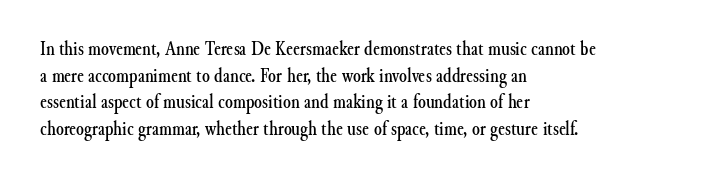
Q: Is the text italic (slanted)? A: No, it is upright.
Q: Is the text underlined? A: No.
Q: How is the paragraph aligned? A: Left-aligned.
Q: Is the spacing between letters normal or unusually wide? A: Normal.
Q: Is the spacing between lines tight, normal or loose? A: Normal.
